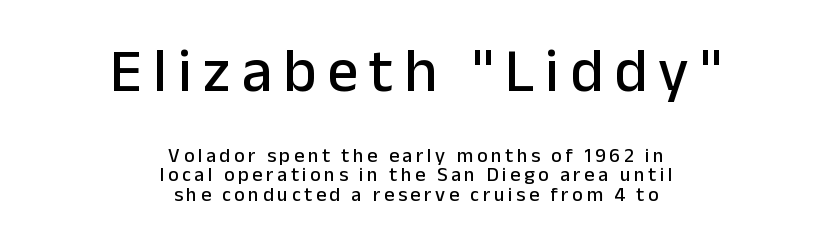
Q: Is the text italic (slanted)? A: No, it is upright.
Q: Is the typeface a serif or a sans-serif typeface? A: Sans-serif.
Q: Is the text underlined? A: No.
Q: How is the paragraph aligned? A: Centered.
Q: Is the spacing between lines tight, normal or loose? A: Tight.
Q: Which block of text is set in a larger size, the first (top) or the second (bottom)? A: The first (top) one.
Q: Width (condensed, normal, or wide)? A: Normal.
Q: Stroke contrast? A: Low.
Q: x-height? A: Medium.
Q: Monospaced? A: No.
